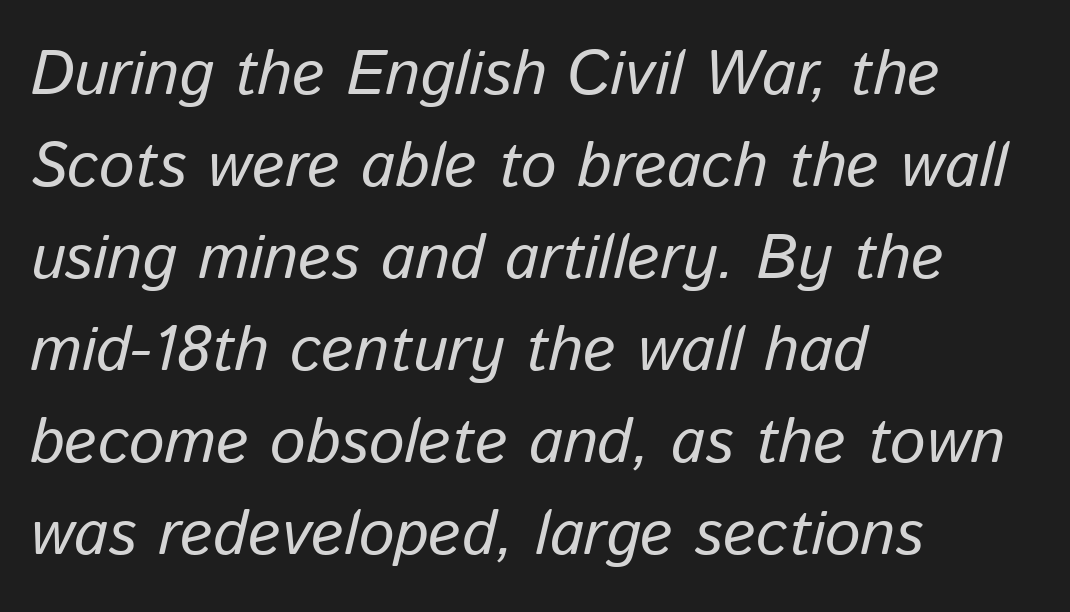
The image shows 63 px regular-weight type, italic (leaning right); set left-aligned, normal line spacing (1.46x), normal letter spacing, not underlined; low stroke contrast and a medium x-height.
